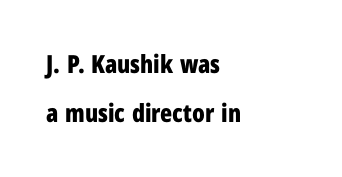
The image shows 25 px bold type, upright; set left-aligned, loose line spacing (1.98x), normal letter spacing, not underlined.
